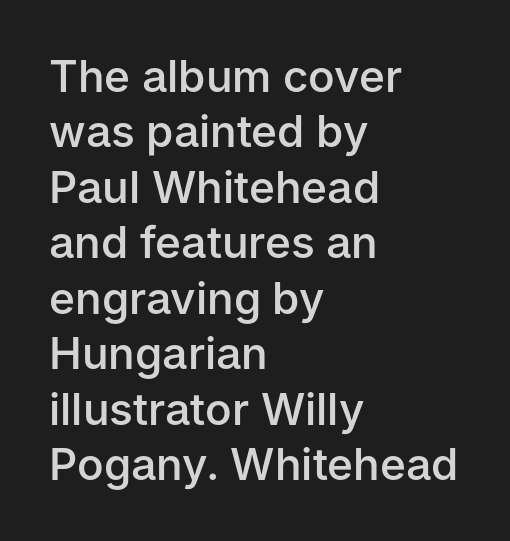
The image shows 44 px semibold sans-serif type, upright; set left-aligned, normal line spacing (1.26x), normal letter spacing, not underlined; low stroke contrast and a medium x-height.
